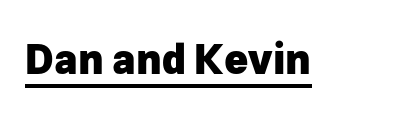
The image shows 41 px heavy sans-serif type, upright; set normal letter spacing, underlined; low stroke contrast and a medium x-height.
